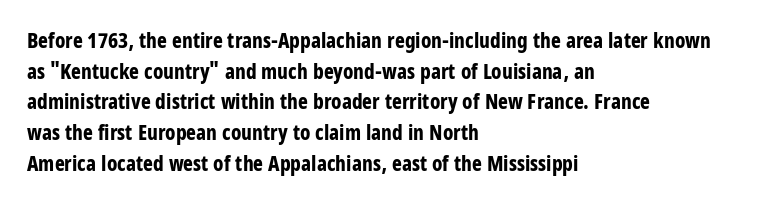
{"italic": "no", "bold": "yes", "underline": "no", "align": "left", "line_spacing": "normal", "line_spacing_ratio": 1.46, "letter_spacing": "normal", "letter_spacing_em": 0.0, "glyph_px": 21}
